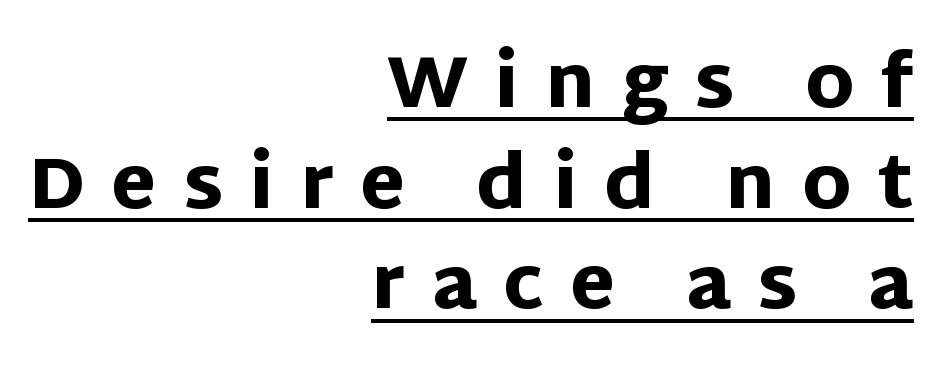
This rendering features underlined lettering. The designer left line spacing at the default. Ordinary non-slanted type is in use. The strokes are fattened all the way to bold.
